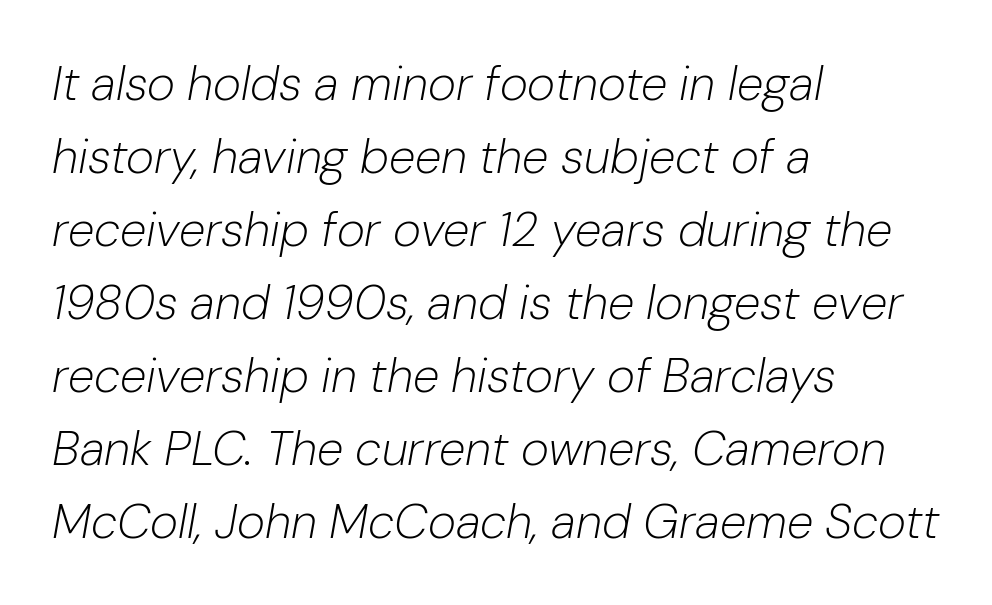
The image shows 48 px light type, italic (leaning right); set left-aligned, normal line spacing (1.52x), normal letter spacing, not underlined; low stroke contrast and a medium x-height.
